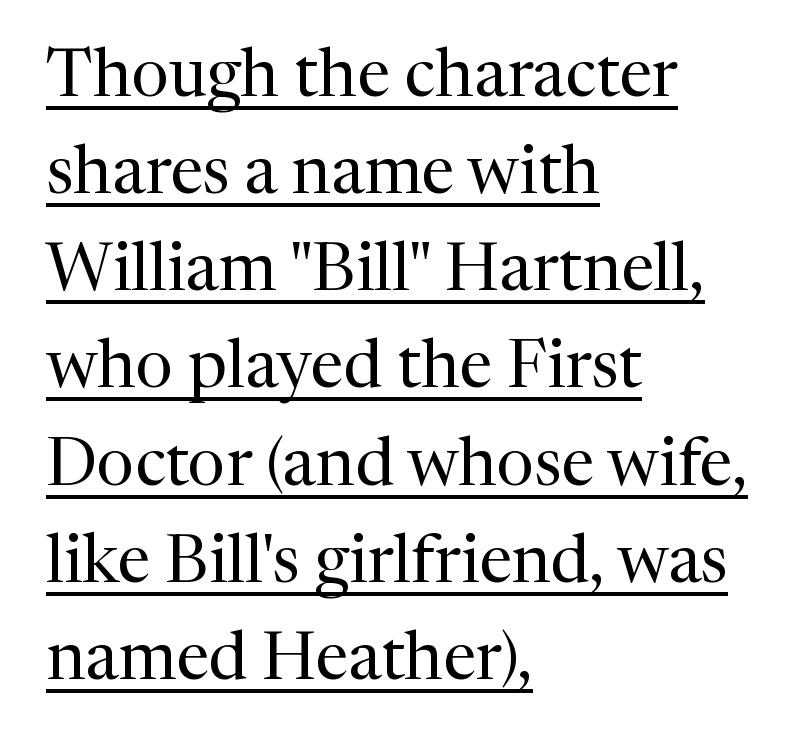
Q: Is the text bold? A: No.
Q: Is the text italic (slanted)? A: No, it is upright.
Q: Is the typeface a serif or a sans-serif typeface? A: Serif.
Q: Is the text underlined? A: Yes.
Q: How is the paragraph aligned? A: Left-aligned.
Q: Is the spacing between letters normal or unusually wide? A: Normal.
Q: Is the spacing between lines tight, normal or loose? A: Normal.
Q: Width (condensed, normal, or wide)? A: Normal.
Q: Stroke contrast? A: Medium.
Q: x-height? A: Medium.
Q: Monospaced? A: No.
